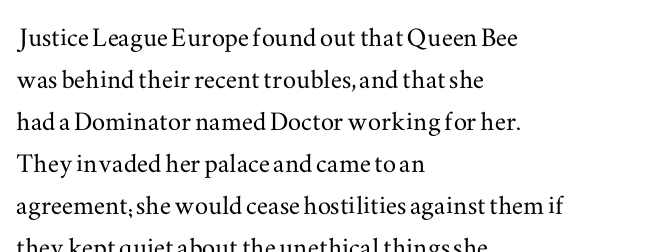
The image shows 33 px wide serif type, upright; set left-aligned, normal line spacing (1.27x), normal letter spacing, not underlined; medium stroke contrast and a small x-height.
